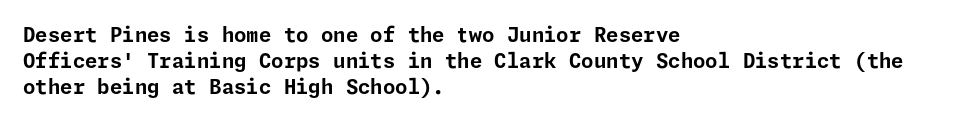
Q: Is the text bold? A: Yes.
Q: Is the text italic (slanted)? A: No, it is upright.
Q: Is the text underlined? A: No.
Q: How is the paragraph aligned? A: Left-aligned.
Q: Is the spacing between letters normal or unusually wide? A: Normal.
Q: Is the spacing between lines tight, normal or loose? A: Normal.
